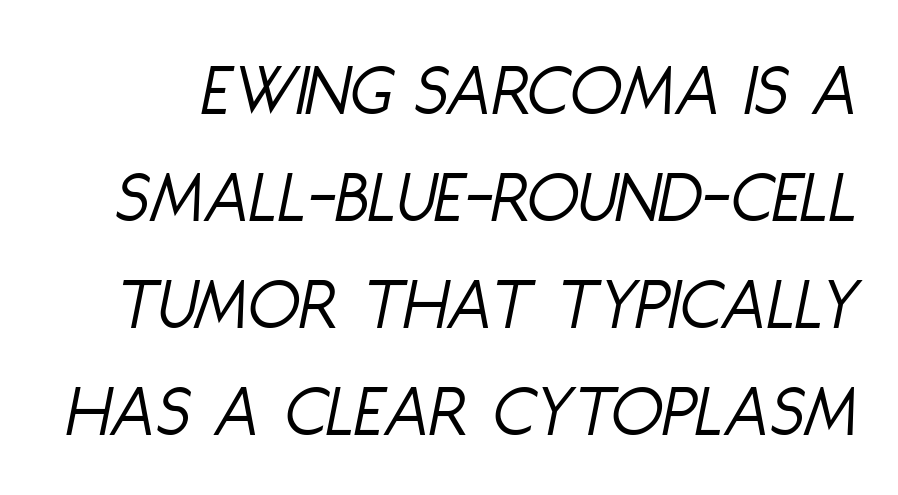
Q: Is the text bold? A: No.
Q: Is the text italic (slanted)? A: Yes, it leans right by about 11 degrees.
Q: Is the text underlined? A: No.
Q: Is the spacing between letters normal or unusually wide? A: Normal.
Q: Is the spacing between lines tight, normal or loose? A: Normal.
Q: Width (condensed, normal, or wide)? A: Condensed.
Q: Stroke contrast? A: Low.
Q: x-height? A: Large.
Q: Monospaced? A: No.
